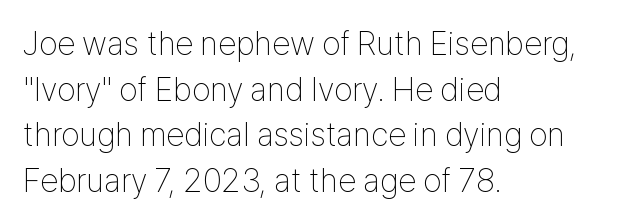
{"serif": "no", "italic": "no", "bold": "no", "weight": "thin", "width": "condensed", "stroke_contrast": "low", "x_height": "medium", "monospaced": "no", "underline": "no", "align": "left", "line_spacing": "normal", "line_spacing_ratio": 1.38, "letter_spacing": "normal", "letter_spacing_em": 0.0, "glyph_px": 33}
